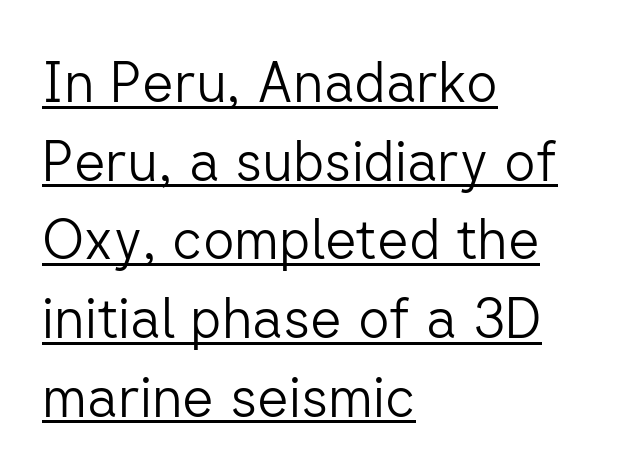
Each stroke keeps to a modest, everyday thickness or less. Compared with typical paragraphs, the rows here are spaced about the same. The letters advance in unequal steps, a hallmark of proportional type. Caption: lettering with a line underneath.
